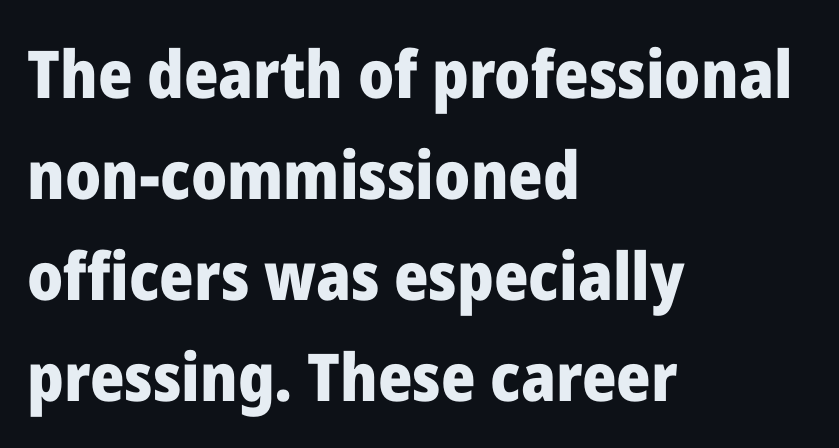
The image shows 66 px heavy sans-serif type, upright; set left-aligned, normal line spacing (1.53x), normal letter spacing, not underlined; low stroke contrast and a medium x-height.
